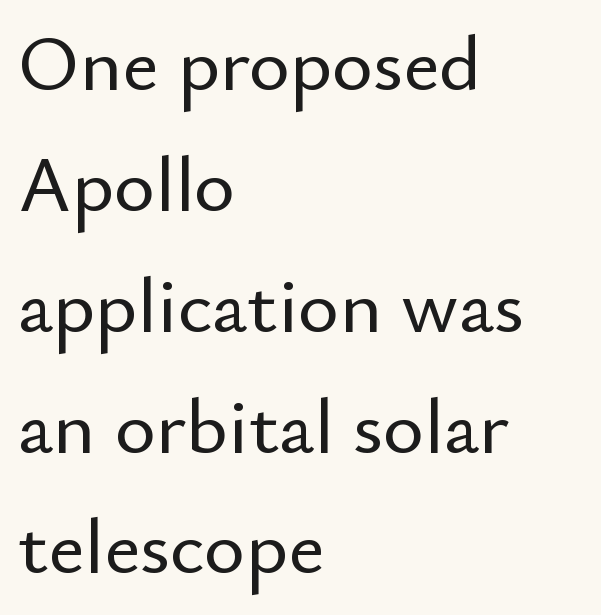
The image shows 79 px sans-serif type, upright; set left-aligned, normal line spacing (1.53x), normal letter spacing, not underlined; low stroke contrast and a small x-height.
